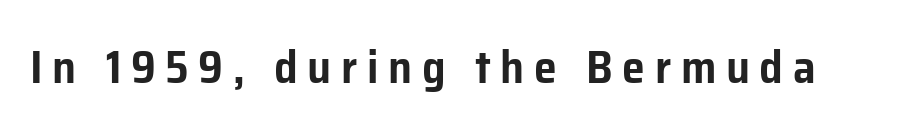
{"serif": "no", "italic": "no", "width": "normal", "stroke_contrast": "low", "x_height": "medium", "monospaced": "no", "underline": "no", "letter_spacing": "wide", "letter_spacing_em": 0.21, "glyph_px": 46}
